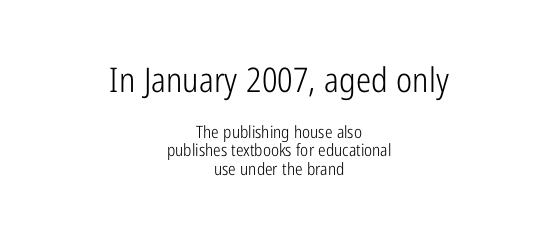
Q: Is the text bold? A: No.
Q: Is the text italic (slanted)? A: No, it is upright.
Q: Is the typeface a serif or a sans-serif typeface? A: Sans-serif.
Q: Is the text underlined? A: No.
Q: How is the paragraph aligned? A: Centered.
Q: Is the spacing between letters normal or unusually wide? A: Normal.
Q: Is the spacing between lines tight, normal or loose? A: Tight.
Q: Which block of text is set in a larger size, the first (top) or the second (bottom)? A: The first (top) one.
Q: Width (condensed, normal, or wide)? A: Condensed.
Q: Stroke contrast? A: Low.
Q: x-height? A: Medium.
Q: Monospaced? A: No.
